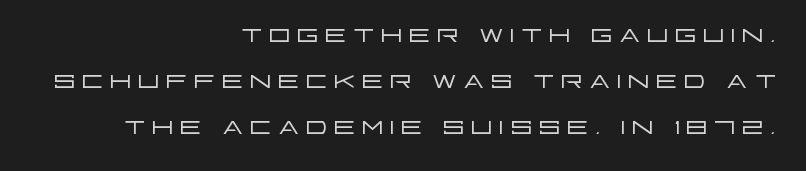
{"serif": "no", "italic": "no", "bold": "no", "weight": "light", "width": "wide", "stroke_contrast": "low", "x_height": "large", "monospaced": "no", "underline": "no", "align": "right", "line_spacing": "normal", "line_spacing_ratio": 1.31, "glyph_px": 35}
